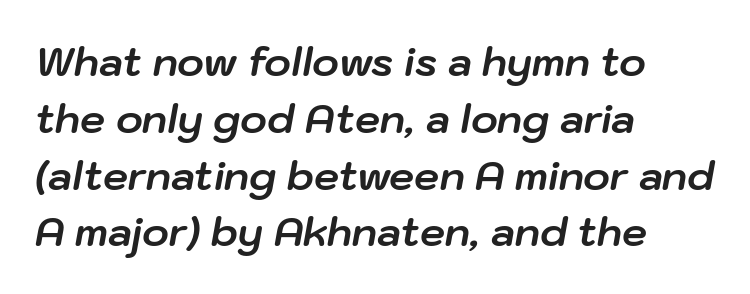
{"italic": "yes", "lean": "right", "slant_degrees": 10, "bold": "yes", "weight": "bold", "width": "normal", "stroke_contrast": "low", "x_height": "medium", "monospaced": "no", "underline": "no", "align": "left", "line_spacing": "normal", "line_spacing_ratio": 1.42, "letter_spacing": "normal", "letter_spacing_em": 0.0, "glyph_px": 40}
